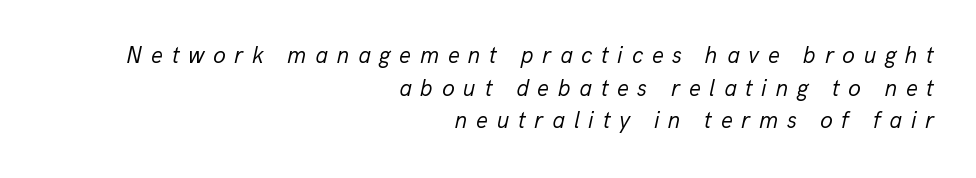
{"italic": "yes", "lean": "right", "slant_degrees": 13, "bold": "no", "underline": "no", "align": "right", "line_spacing": "normal", "line_spacing_ratio": 1.42, "letter_spacing": "wide", "letter_spacing_em": 0.38, "glyph_px": 23}
